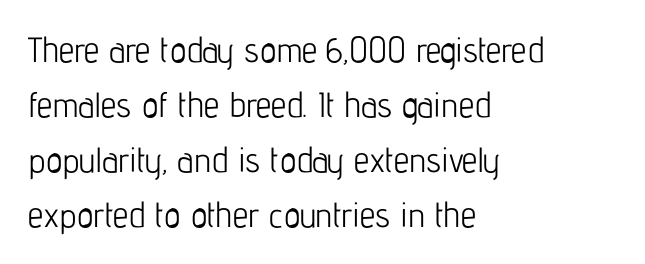
{"serif": "no", "italic": "no", "bold": "no", "weight": "light", "width": "condensed", "stroke_contrast": "low", "x_height": "medium", "monospaced": "no", "underline": "no", "align": "left", "line_spacing": "normal", "line_spacing_ratio": 1.57, "letter_spacing": "normal", "letter_spacing_em": 0.0, "glyph_px": 35}
